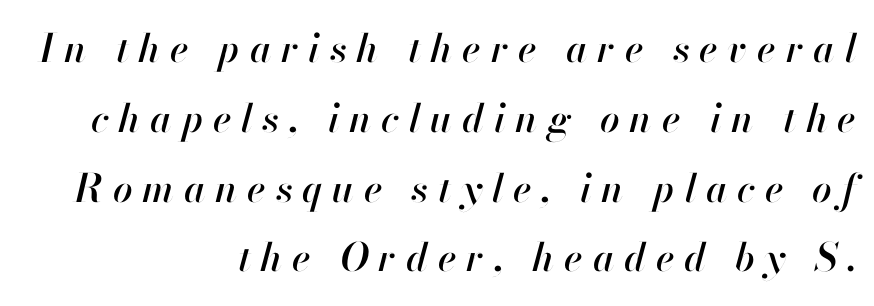
Q: Is the text italic (slanted)? A: Yes, it leans right by about 13 degrees.
Q: Is the text underlined? A: No.
Q: How is the paragraph aligned? A: Right-aligned.
Q: Is the spacing between letters normal or unusually wide? A: Unusually wide.
Q: Width (condensed, normal, or wide)? A: Normal.
Q: Stroke contrast? A: High.
Q: x-height? A: Small.
Q: Monospaced? A: No.
